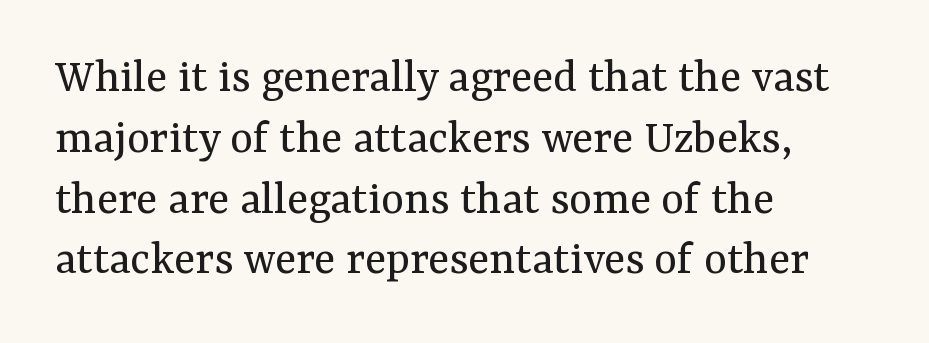
Q: Is the text bold? A: No.
Q: Is the text italic (slanted)? A: No, it is upright.
Q: Is the typeface a serif or a sans-serif typeface? A: Serif.
Q: Is the text underlined? A: No.
Q: How is the paragraph aligned? A: Left-aligned.
Q: Is the spacing between letters normal or unusually wide? A: Normal.
Q: Width (condensed, normal, or wide)? A: Normal.
Q: Stroke contrast? A: Medium.
Q: x-height? A: Medium.
Q: Monospaced? A: No.
